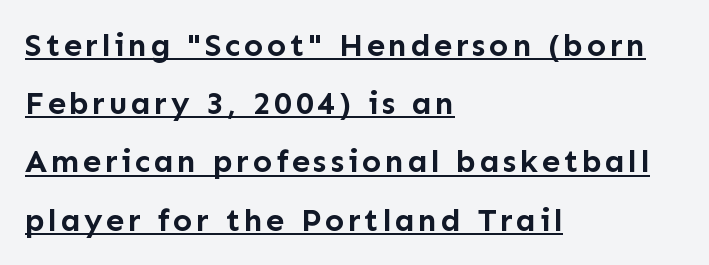
The image shows 32 px semibold sans-serif type, upright; set left-aligned, line spacing 1.82x, underlined; low stroke contrast and a medium x-height.
